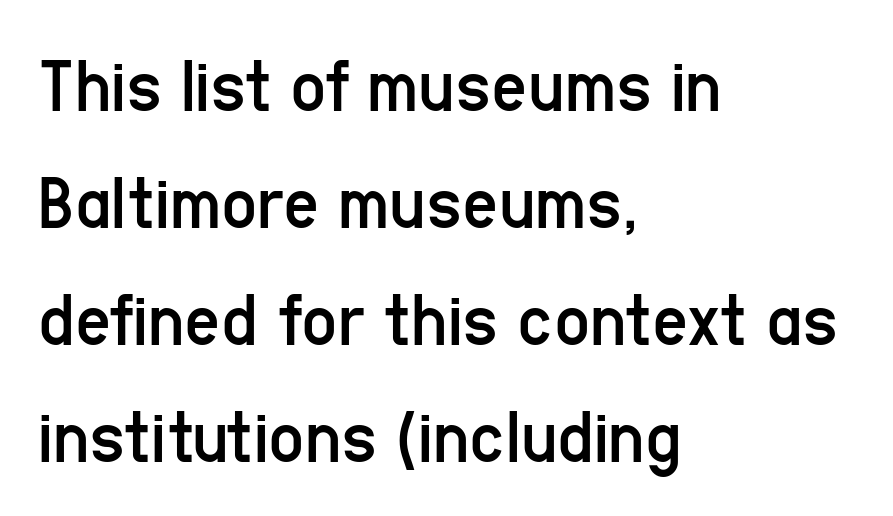
{"serif": "no", "italic": "no", "bold": "no", "weight": "regular", "width": "condensed", "stroke_contrast": "low", "x_height": "medium", "monospaced": "no", "underline": "no", "align": "left", "line_spacing": "normal", "line_spacing_ratio": 1.5, "letter_spacing": "normal", "letter_spacing_em": 0.0, "glyph_px": 78}
